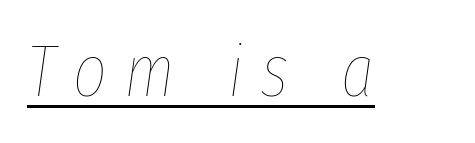
{"italic": "yes", "lean": "right", "slant_degrees": 8, "bold": "no", "weight": "thin", "width": "condensed", "stroke_contrast": "low", "x_height": "medium", "monospaced": "no", "underline": "yes", "letter_spacing": "wide", "letter_spacing_em": 0.24, "glyph_px": 73}
